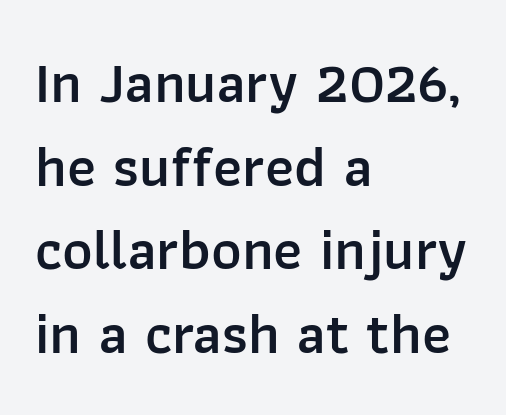
The image shows 58 px semibold sans-serif type, upright; set left-aligned, normal line spacing (1.44x), normal letter spacing, not underlined; low stroke contrast and a medium x-height.
